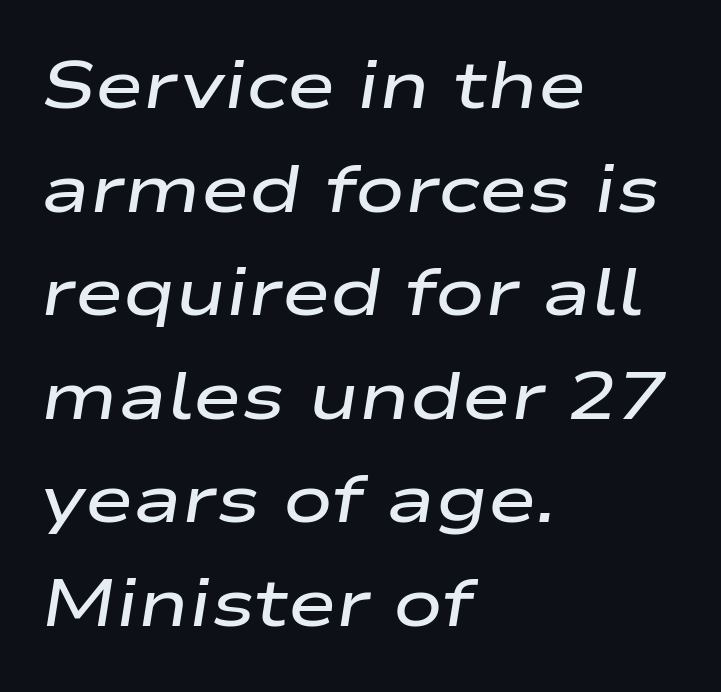
The image shows 66 px semibold, wide type, italic (leaning right); set left-aligned, normal line spacing (1.57x), normal letter spacing, not underlined; low stroke contrast and a medium x-height.
